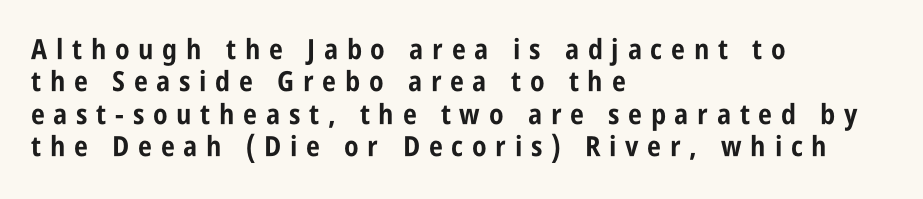
Q: Is the text bold? A: Yes.
Q: Is the text italic (slanted)? A: No, it is upright.
Q: Is the typeface a serif or a sans-serif typeface? A: Sans-serif.
Q: Is the text underlined? A: No.
Q: How is the paragraph aligned? A: Left-aligned.
Q: Is the spacing between letters normal or unusually wide? A: Unusually wide.
Q: Width (condensed, normal, or wide)? A: Condensed.
Q: Stroke contrast? A: Low.
Q: x-height? A: Large.
Q: Monospaced? A: No.
